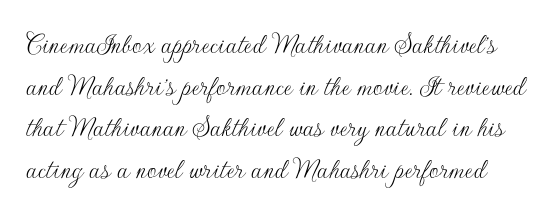
The image shows 30 px thin sans-serif type; set normal line spacing (1.39x), normal letter spacing, not underlined; low stroke contrast and a small x-height.
